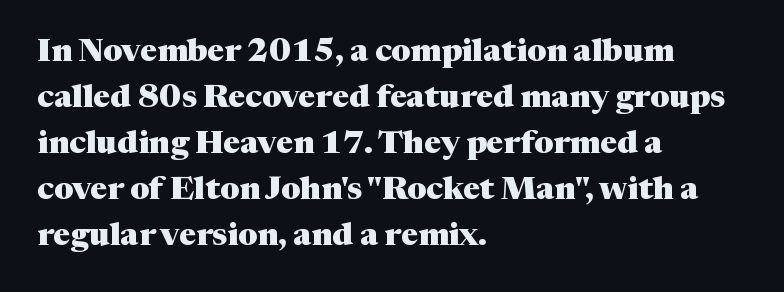
The image shows 32 px heavy serif type, upright; set left-aligned, normal line spacing (1.44x), normal letter spacing, not underlined; medium stroke contrast and a medium x-height.
